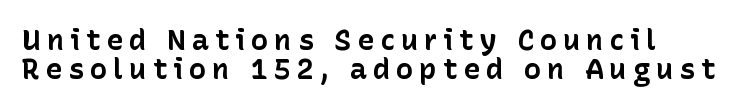
The space beneath each line is pristine and unruled. Spacing verdict: proportional, widths tailored to each character. The glyphs have the mass of a bold cut. Unlike a traditional serif, this face leaves its strokes unadorned. Honestly, the rows look squashed on top of each other.
